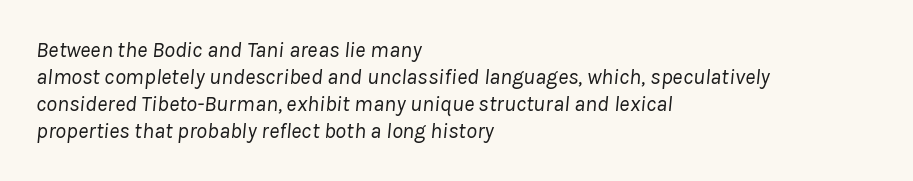
Q: Is the text bold? A: No.
Q: Is the text italic (slanted)? A: Yes, it leans right by about 8 degrees.
Q: Is the text underlined? A: No.
Q: How is the paragraph aligned? A: Left-aligned.
Q: Is the spacing between letters normal or unusually wide? A: Normal.
